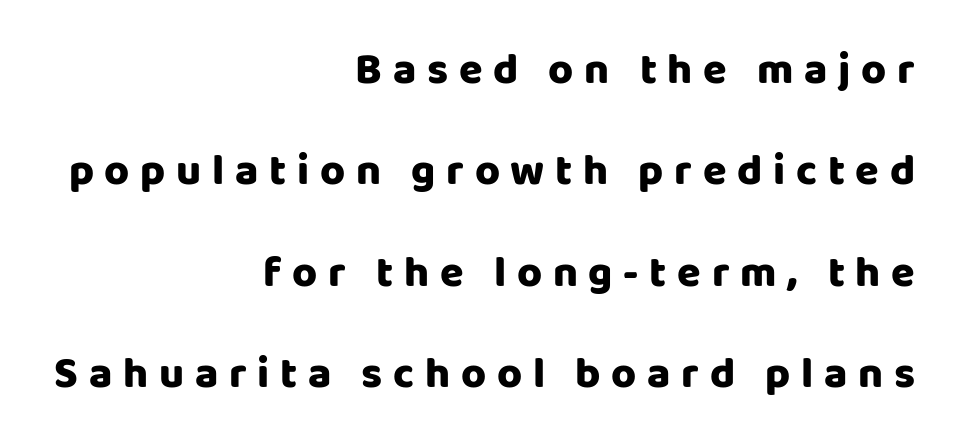
Q: Is the text italic (slanted)? A: No, it is upright.
Q: Is the typeface a serif or a sans-serif typeface? A: Sans-serif.
Q: Is the text underlined? A: No.
Q: How is the paragraph aligned? A: Right-aligned.
Q: Is the spacing between letters normal or unusually wide? A: Unusually wide.
Q: Is the spacing between lines tight, normal or loose? A: Loose.
Q: Width (condensed, normal, or wide)? A: Normal.
Q: Stroke contrast? A: Low.
Q: x-height? A: Large.
Q: Monospaced? A: No.
